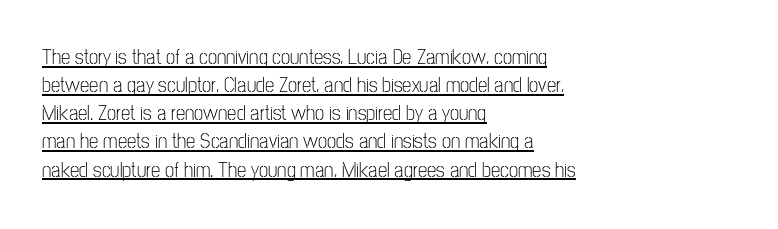
{"italic": "no", "bold": "no", "underline": "yes", "align": "left", "line_spacing": "normal", "line_spacing_ratio": 1.34, "letter_spacing": "normal", "letter_spacing_em": 0.0, "glyph_px": 21}
